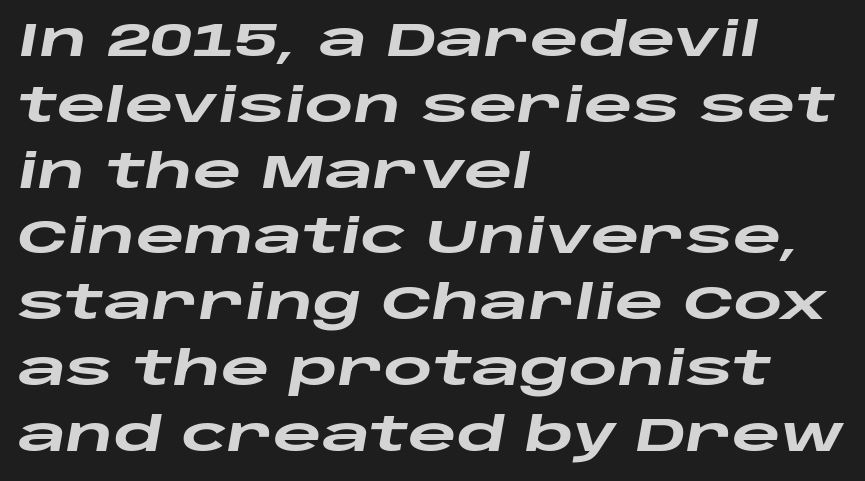
These lines are rendered in a variable-pitch font. How heavy is the stroke? Heavy — this is a bold. This rendering uses left alignment, leaving the right contour irregular. A bare baseline throughout the passage. If you drew a line through each stem, it would be angled. Nobody touched the tracking dial on this one.
